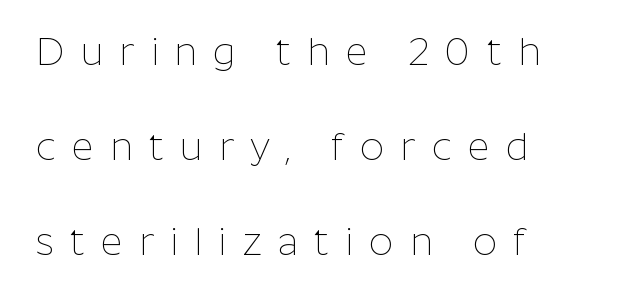
The image shows 38 px thin sans-serif type, upright; set left-aligned, loose line spacing (2.5x), unusually wide letter spacing (+0.42 em), not underlined; low stroke contrast and a medium x-height.
